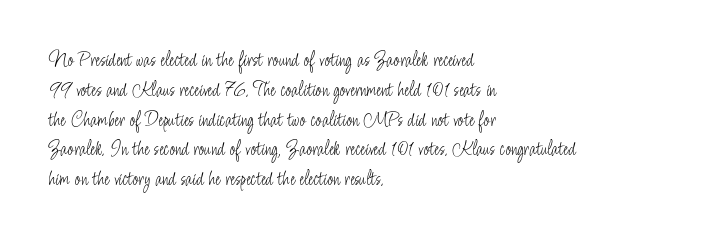
The image shows 21 px text type; set left-aligned, normal line spacing (1.42x), normal letter spacing, not underlined.
